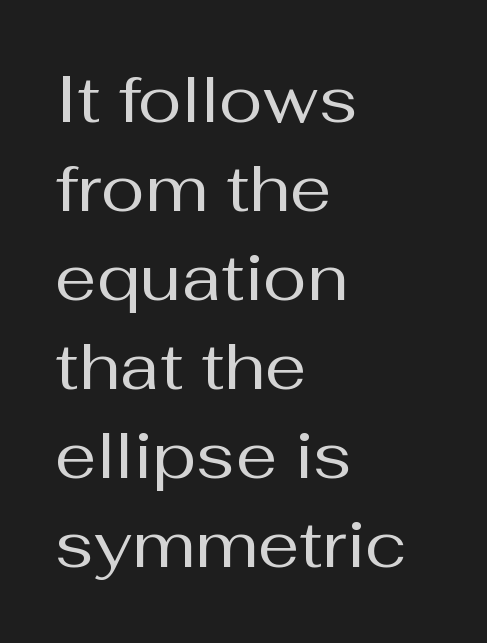
Q: Is the text bold? A: No.
Q: Is the text italic (slanted)? A: No, it is upright.
Q: Is the typeface a serif or a sans-serif typeface? A: Sans-serif.
Q: Is the text underlined? A: No.
Q: How is the paragraph aligned? A: Left-aligned.
Q: Is the spacing between letters normal or unusually wide? A: Normal.
Q: Is the spacing between lines tight, normal or loose? A: Normal.
Q: Width (condensed, normal, or wide)? A: Normal.
Q: Stroke contrast? A: Medium.
Q: x-height? A: Medium.
Q: Monospaced? A: No.
